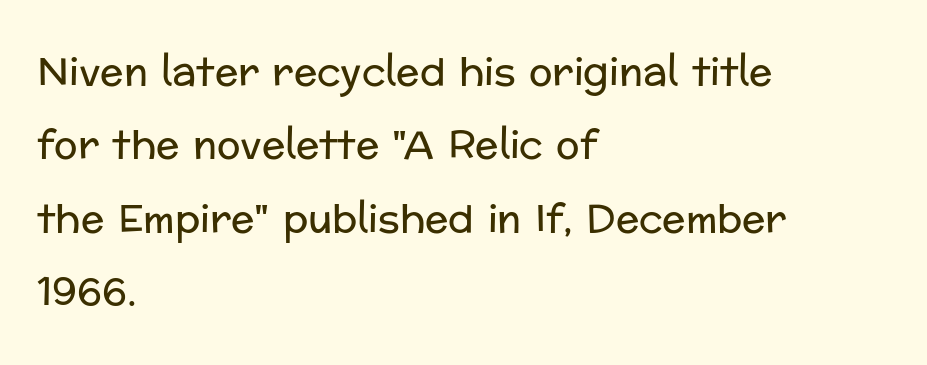
The image shows 39 px regular-weight sans-serif type, upright; set left-aligned, line spacing 1.88x, normal letter spacing, not underlined; low stroke contrast and a medium x-height.
